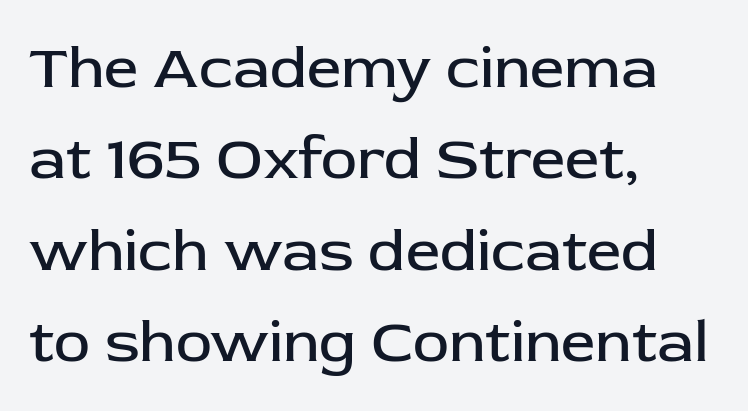
Q: Is the text bold? A: No.
Q: Is the text italic (slanted)? A: No, it is upright.
Q: Is the typeface a serif or a sans-serif typeface? A: Sans-serif.
Q: Is the text underlined? A: No.
Q: How is the paragraph aligned? A: Left-aligned.
Q: Is the spacing between letters normal or unusually wide? A: Normal.
Q: Is the spacing between lines tight, normal or loose? A: Normal.
Q: Width (condensed, normal, or wide)? A: Normal.
Q: Stroke contrast? A: Low.
Q: x-height? A: Medium.
Q: Monospaced? A: No.
